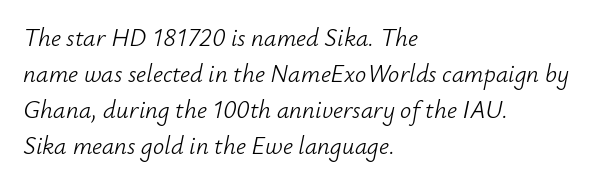
{"italic": "yes", "lean": "right", "slant_degrees": 12, "bold": "no", "underline": "no", "align": "left", "line_spacing": "normal", "line_spacing_ratio": 1.44, "letter_spacing": "normal", "letter_spacing_em": 0.0, "glyph_px": 25}
